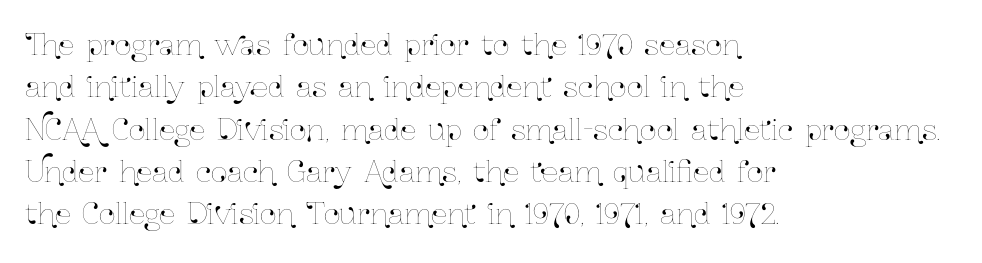
The image shows 29 px condensed type, upright; set left-aligned, normal line spacing (1.46x), normal letter spacing, not underlined; low stroke contrast and a medium x-height.
